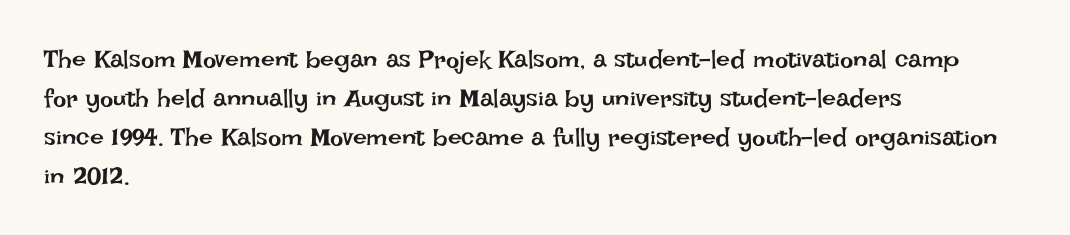
Q: Is the text bold? A: No.
Q: Is the text italic (slanted)? A: No, it is upright.
Q: Is the text underlined? A: No.
Q: How is the paragraph aligned? A: Left-aligned.
Q: Is the spacing between letters normal or unusually wide? A: Normal.
Q: Is the spacing between lines tight, normal or loose? A: Normal.
